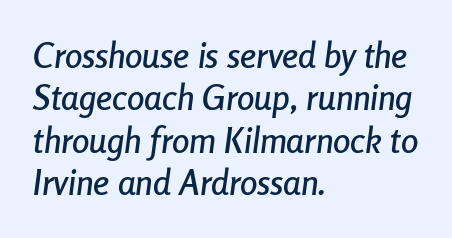
The image shows 35 px condensed type, italic (leaning right); set left-aligned, line spacing 1.21x, normal letter spacing, not underlined; low stroke contrast and a medium x-height.
